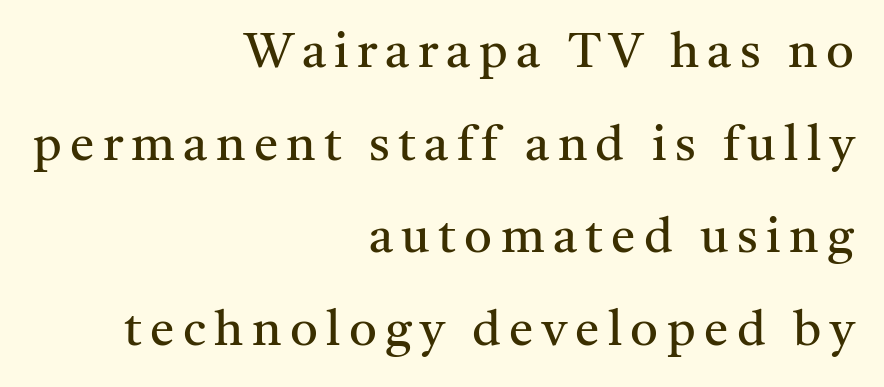
{"serif": "yes", "italic": "no", "bold": "no", "weight": "regular", "width": "normal", "stroke_contrast": "medium", "x_height": "medium", "monospaced": "no", "underline": "no", "align": "right", "line_spacing_ratio": 1.89, "glyph_px": 49}
